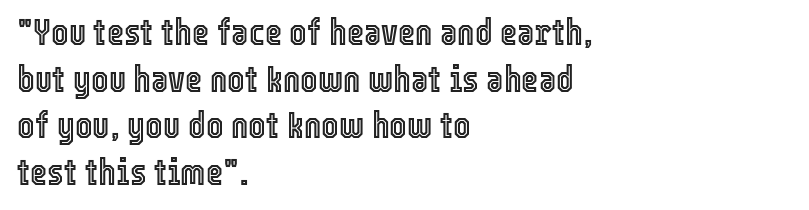
Students, observe: this is what conventionally led text looks like. Every row of glyphs begins at an identical x-position on the left. The space beneath each line is pristine and unruled. Nope, not italic — everything's standing straight. Between one letter and the next there's only the usual sliver of space.
